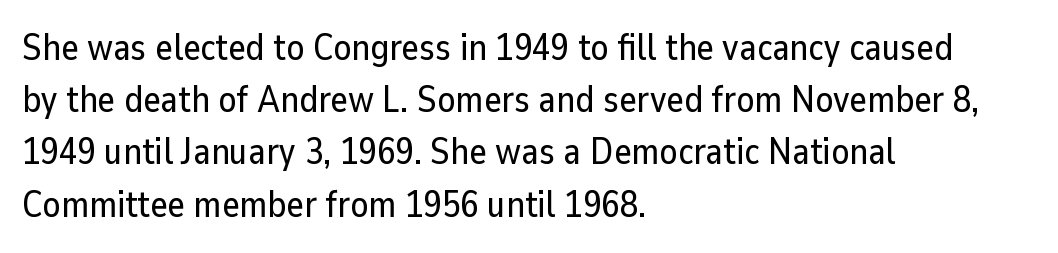
The image shows 37 px sans-serif type, upright; set left-aligned, normal line spacing (1.41x), normal letter spacing, not underlined; low stroke contrast and a medium x-height.
